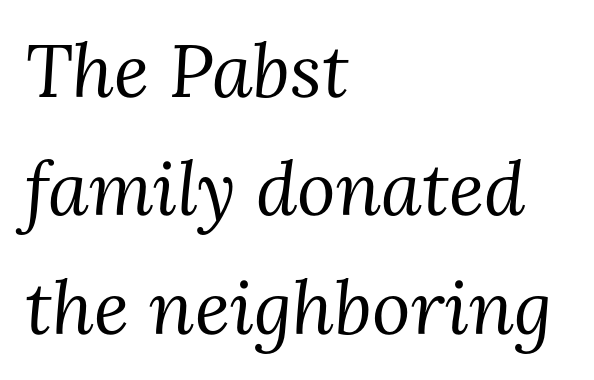
{"serif": "yes", "italic": "yes", "lean": "right", "slant_degrees": 3, "bold": "no", "weight": "regular", "width": "normal", "stroke_contrast": "medium", "x_height": "medium", "monospaced": "no", "underline": "no", "align": "left", "line_spacing": "normal", "line_spacing_ratio": 1.6, "letter_spacing": "normal", "letter_spacing_em": 0.0, "glyph_px": 74}
